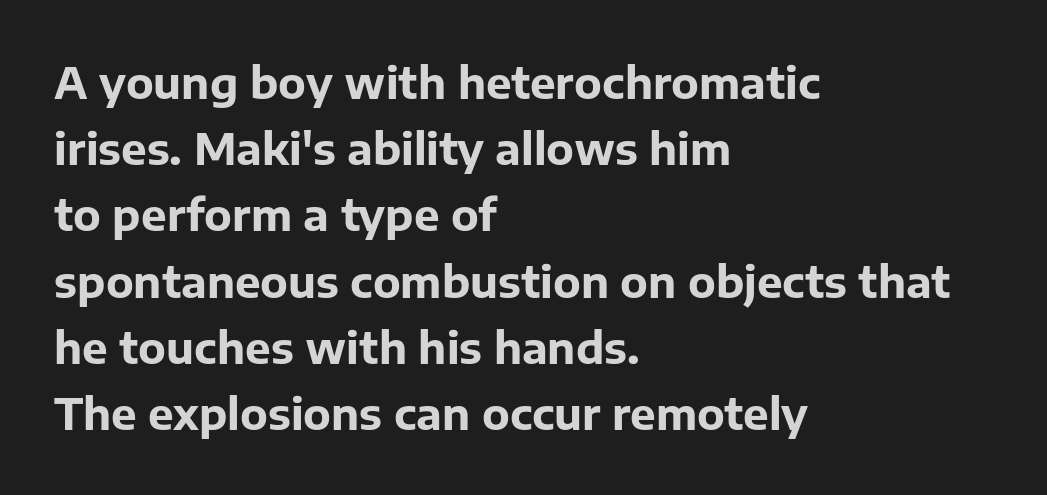
Q: Is the text bold? A: Yes.
Q: Is the text italic (slanted)? A: No, it is upright.
Q: Is the typeface a serif or a sans-serif typeface? A: Sans-serif.
Q: Is the text underlined? A: No.
Q: How is the paragraph aligned? A: Left-aligned.
Q: Is the spacing between letters normal or unusually wide? A: Normal.
Q: Is the spacing between lines tight, normal or loose? A: Normal.
Q: Width (condensed, normal, or wide)? A: Normal.
Q: Stroke contrast? A: Low.
Q: x-height? A: Medium.
Q: Monospaced? A: No.
